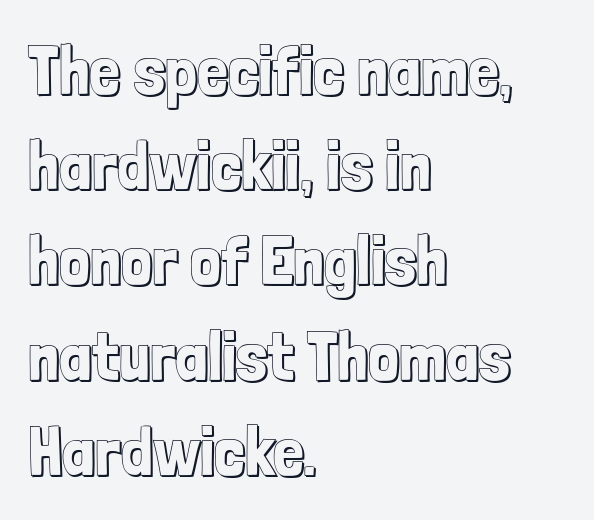
Proportional: the letters do not fall into vertical columns. Nothing unusual about the tracking: characters are spaced as the font intends. The letters stand straight up with perfectly vertical stems. Check the space under the baseline: it is left empty. Compared with a centered layout, this one pins lines to the left instead.
